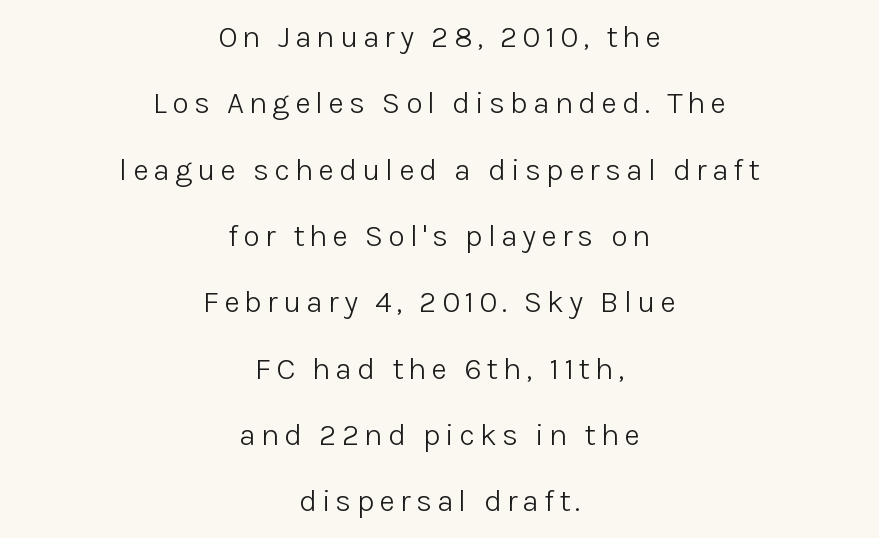
Q: Is the text bold? A: No.
Q: Is the text italic (slanted)? A: No, it is upright.
Q: Is the typeface a serif or a sans-serif typeface? A: Sans-serif.
Q: Is the text underlined? A: No.
Q: How is the paragraph aligned? A: Centered.
Q: Is the spacing between lines tight, normal or loose? A: Loose.
Q: Width (condensed, normal, or wide)? A: Normal.
Q: Stroke contrast? A: Low.
Q: x-height? A: Medium.
Q: Monospaced? A: No.
